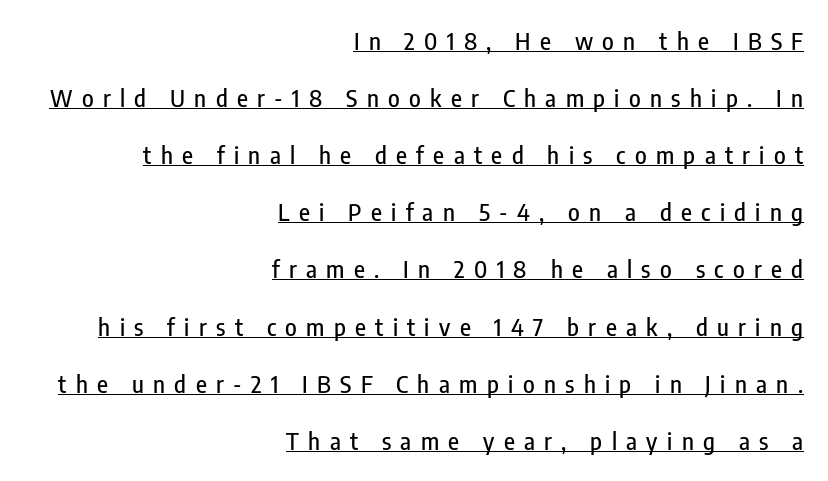
Q: Is the text italic (slanted)? A: No, it is upright.
Q: Is the text underlined? A: Yes.
Q: How is the paragraph aligned? A: Right-aligned.
Q: Is the spacing between letters normal or unusually wide? A: Unusually wide.
Q: Is the spacing between lines tight, normal or loose? A: Loose.
